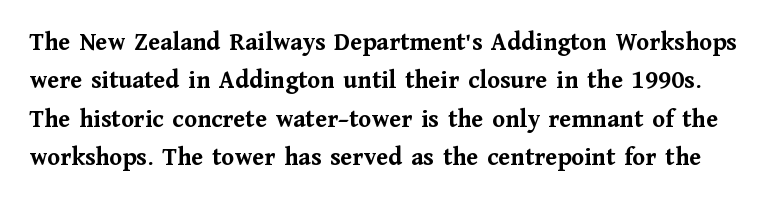
{"italic": "no", "bold": "yes", "underline": "no", "line_spacing": "normal", "line_spacing_ratio": 1.48, "letter_spacing": "normal", "letter_spacing_em": 0.0, "glyph_px": 26}
